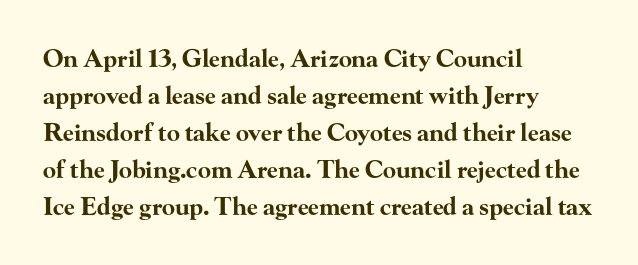
Q: Is the text bold? A: Yes.
Q: Is the text italic (slanted)? A: No, it is upright.
Q: Is the text underlined? A: No.
Q: How is the paragraph aligned? A: Left-aligned.
Q: Is the spacing between letters normal or unusually wide? A: Normal.
Q: Is the spacing between lines tight, normal or loose? A: Normal.
